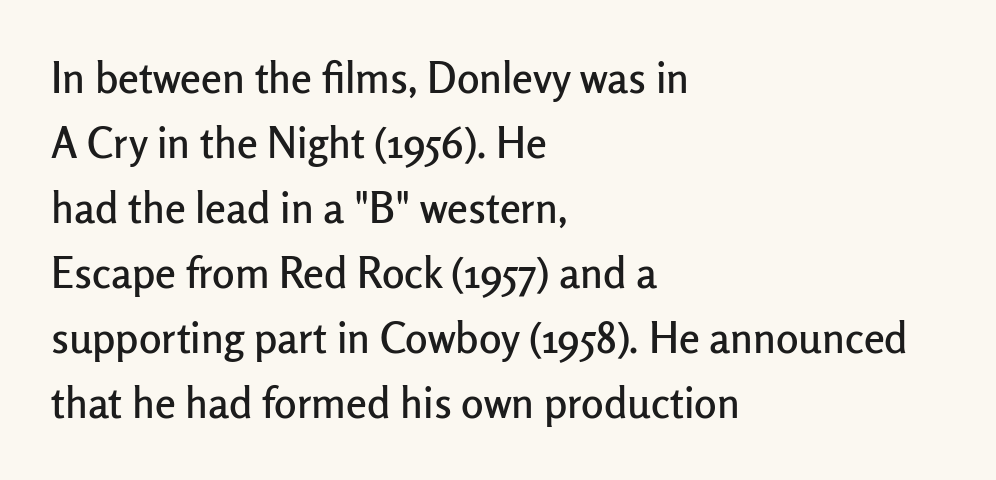
Q: Is the text italic (slanted)? A: No, it is upright.
Q: Is the typeface a serif or a sans-serif typeface? A: Sans-serif.
Q: Is the text underlined? A: No.
Q: How is the paragraph aligned? A: Left-aligned.
Q: Is the spacing between letters normal or unusually wide? A: Normal.
Q: Is the spacing between lines tight, normal or loose? A: Normal.
Q: Width (condensed, normal, or wide)? A: Normal.
Q: Stroke contrast? A: Low.
Q: x-height? A: Medium.
Q: Monospaced? A: No.
